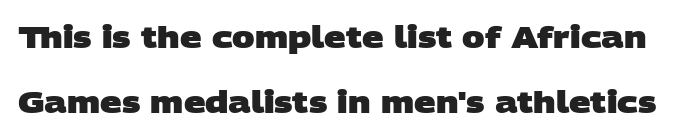
{"serif": "no", "bold": "yes", "weight": "heavy", "width": "wide", "stroke_contrast": "low", "x_height": "large", "monospaced": "no", "underline": "no", "line_spacing": "loose", "line_spacing_ratio": 2.17, "letter_spacing": "normal", "letter_spacing_em": 0.0, "glyph_px": 30}
